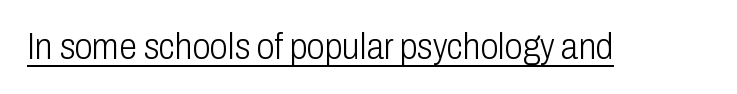
The image shows 36 px light, condensed sans-serif type, upright; set normal letter spacing, underlined; low stroke contrast and a medium x-height.
